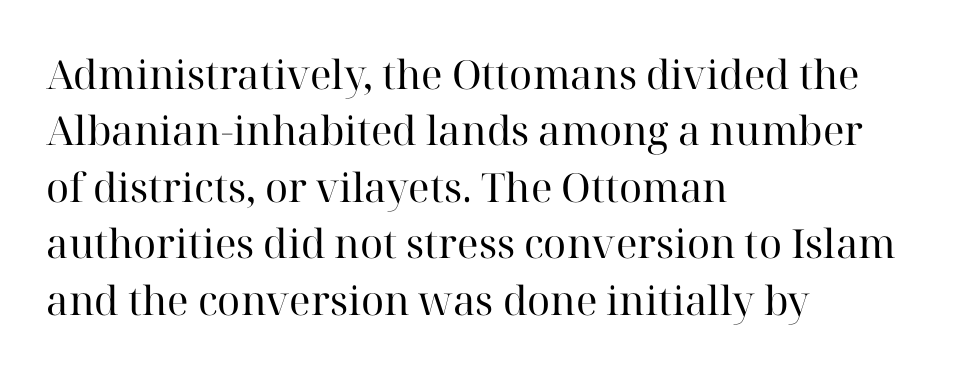
Q: Is the text bold? A: No.
Q: Is the text italic (slanted)? A: No, it is upright.
Q: Is the typeface a serif or a sans-serif typeface? A: Serif.
Q: Is the text underlined? A: No.
Q: How is the paragraph aligned? A: Left-aligned.
Q: Is the spacing between letters normal or unusually wide? A: Normal.
Q: Is the spacing between lines tight, normal or loose? A: Normal.
Q: Width (condensed, normal, or wide)? A: Normal.
Q: Stroke contrast? A: High.
Q: x-height? A: Medium.
Q: Monospaced? A: No.
